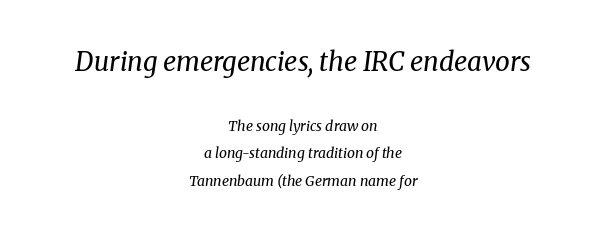
Is this a heavy cut? Hardly; it is regular or lighter. Size contrast runs from large at the top to small at the bottom. Underline: absent. Notice how the passage keeps no hard edge, just a central spine. Is the type slanted? Yes — the strokes lean at a clear angle. The letters sit at their default tracking, neither squeezed nor spread.
